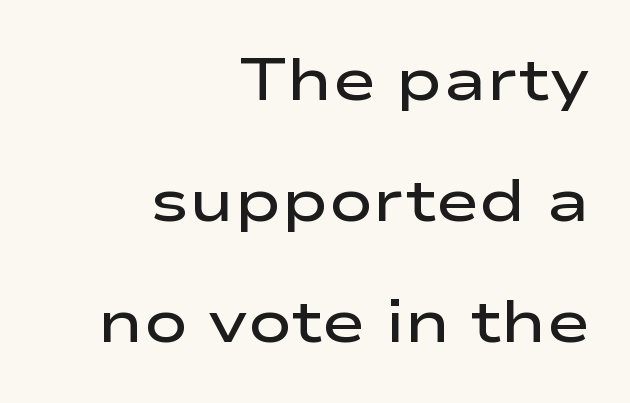
Q: Is the text bold? A: Semi-bold.
Q: Is the text italic (slanted)? A: No, it is upright.
Q: Is the typeface a serif or a sans-serif typeface? A: Sans-serif.
Q: Is the text underlined? A: No.
Q: How is the paragraph aligned? A: Right-aligned.
Q: Is the spacing between letters normal or unusually wide? A: Normal.
Q: Is the spacing between lines tight, normal or loose? A: Loose.
Q: Width (condensed, normal, or wide)? A: Wide.
Q: Stroke contrast? A: Low.
Q: x-height? A: Medium.
Q: Monospaced? A: No.
